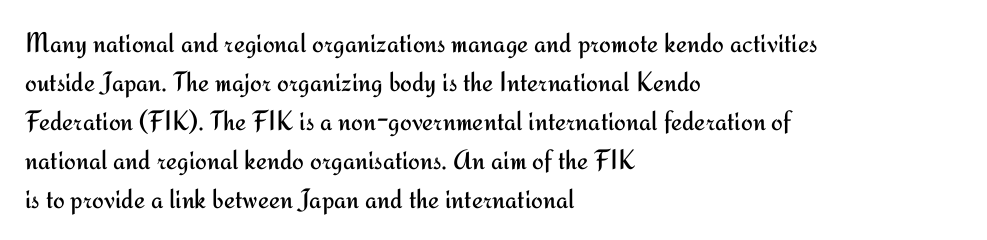
The passage shown is typed in a proportional face where columns would drift. Students, note that the glyphs here touch the page at normal intervals. The passage shown is not bold in any degree. This is roman type, the default non-slanted kind. Underlining? Definitely not there. Which margin do the lines hug? The left one — the right edge is uneven.
